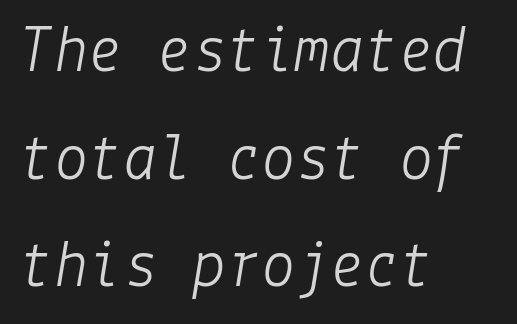
{"italic": "yes", "lean": "right", "slant_degrees": 9, "bold": "no", "weight": "light", "width": "normal", "stroke_contrast": "low", "x_height": "medium", "underline": "no", "align": "left", "line_spacing": "normal", "line_spacing_ratio": 1.56, "letter_spacing": "normal", "letter_spacing_em": 0.0, "glyph_px": 69}
